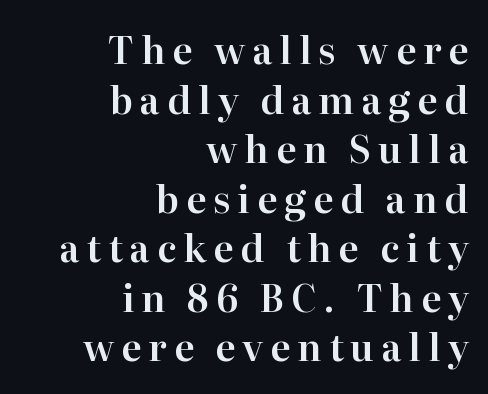
The typesetter chose a ragged-left arrangement here. This sample uses an upright cut, with every glyph sitting square on the baseline. The designer left line spacing at the default. Words float on clear page, feet unadorned.
